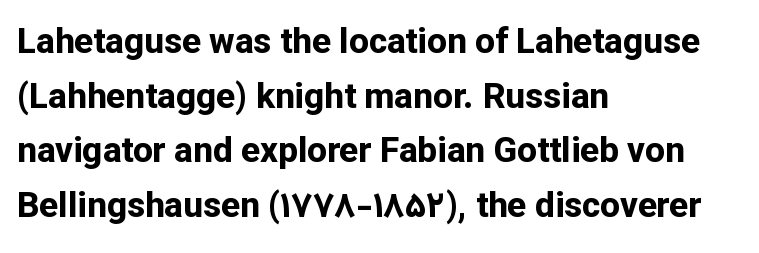
Students, this is bold: see how much ink each stroke carries. Type style note: lacks serifs. Quick note: interline space is typical. Just letters on the line, the space beneath them empty. Between one letter and the next there's only the usual sliver of space. This sample has the flowing, uneven cadence of proportional lettering.
